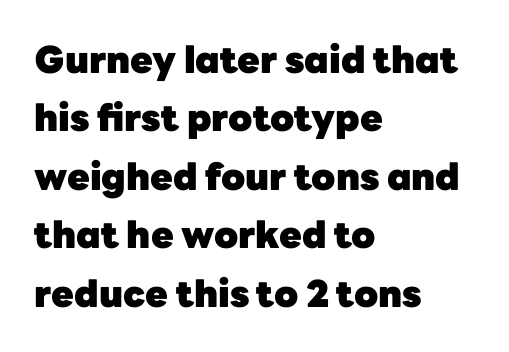
The image shows 37 px heavy sans-serif type, upright; set left-aligned, normal line spacing (1.58x), normal letter spacing, not underlined; low stroke contrast and a medium x-height.
